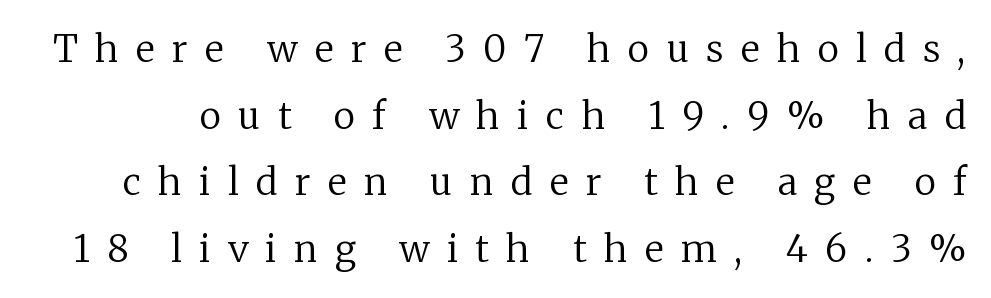
{"serif": "yes", "italic": "no", "bold": "no", "weight": "regular", "width": "normal", "stroke_contrast": "low", "x_height": "medium", "monospaced": "no", "underline": "no", "line_spacing_ratio": 1.8, "letter_spacing": "wide", "letter_spacing_em": 0.47, "glyph_px": 37}
